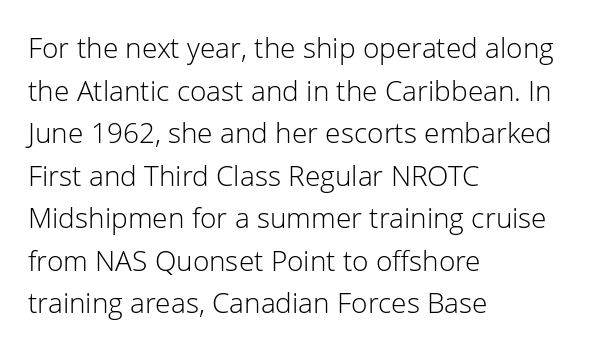
{"serif": "no", "italic": "no", "bold": "no", "weight": "light", "width": "normal", "stroke_contrast": "low", "x_height": "medium", "monospaced": "no", "underline": "no", "align": "left", "line_spacing": "normal", "line_spacing_ratio": 1.52, "letter_spacing": "normal", "letter_spacing_em": 0.0, "glyph_px": 28}
